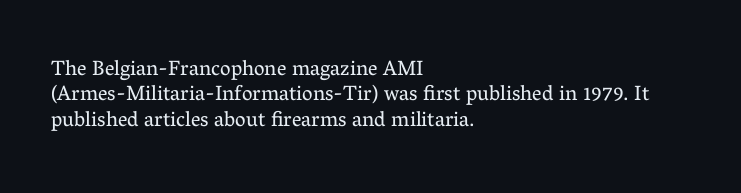
Q: Is the text bold? A: No.
Q: Is the text italic (slanted)? A: No, it is upright.
Q: Is the text underlined? A: No.
Q: How is the paragraph aligned? A: Left-aligned.
Q: Is the spacing between letters normal or unusually wide? A: Normal.
